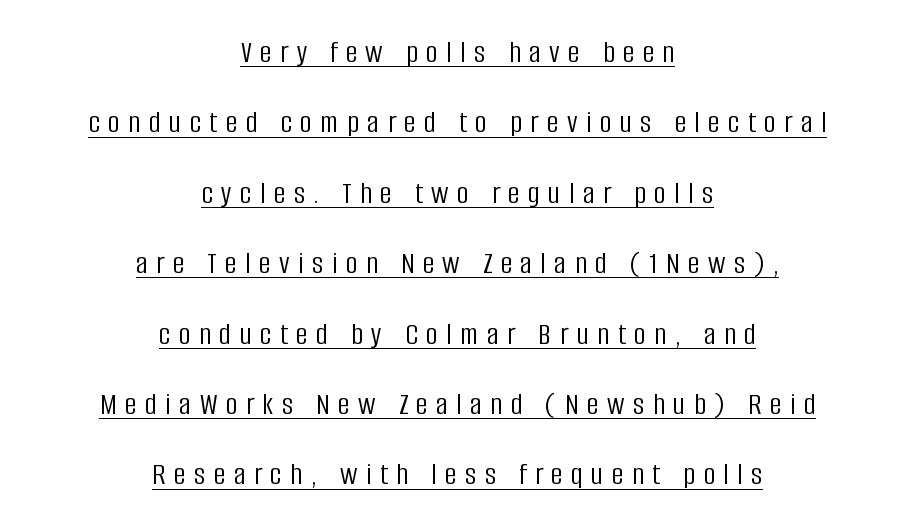
Stems and bowls with no extra thickness — not bold. Horizontally, the lines are justified to the midpoint only. Substantial extra tracking has been applied to these lines. The passage shown stacks its lines with a broad gap. A roman cut, with each character standing at attention. Character widths vary here, with narrow letters taking less room than wide ones.
